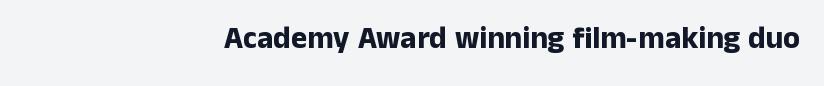
Q: Is the text bold? A: Yes.
Q: Is the text italic (slanted)? A: No, it is upright.
Q: Is the typeface a serif or a sans-serif typeface? A: Sans-serif.
Q: Is the text underlined? A: No.
Q: How is the paragraph aligned? A: Right-aligned.
Q: Is the spacing between letters normal or unusually wide? A: Normal.
Q: Width (condensed, normal, or wide)? A: Normal.
Q: Stroke contrast? A: Low.
Q: x-height? A: Medium.
Q: Monospaced? A: No.
